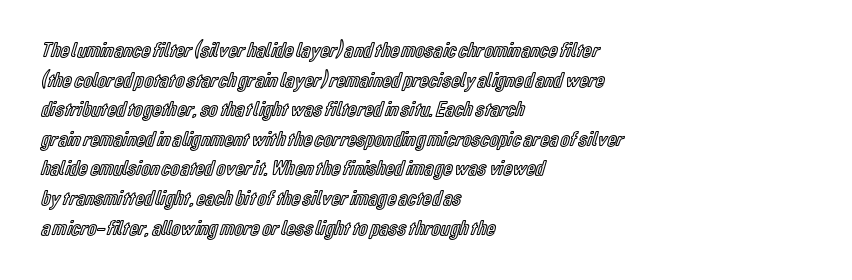
{"underline": "no", "align": "left", "line_spacing": "normal", "line_spacing_ratio": 1.41, "letter_spacing": "normal", "letter_spacing_em": 0.0, "glyph_px": 21}
